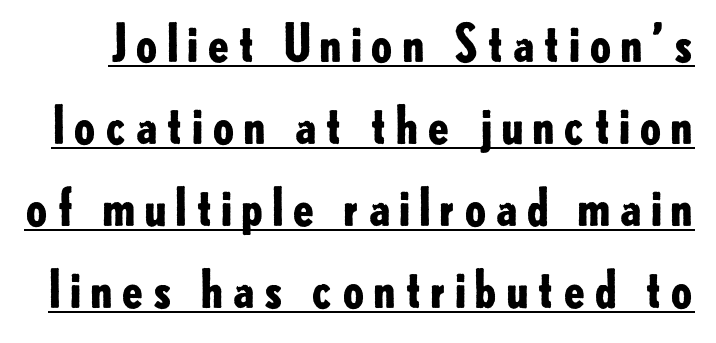
Q: Is the text bold? A: Yes.
Q: Is the text italic (slanted)? A: No, it is upright.
Q: Is the typeface a serif or a sans-serif typeface? A: Sans-serif.
Q: Is the text underlined? A: Yes.
Q: Is the spacing between lines tight, normal or loose? A: Normal.
Q: Width (condensed, normal, or wide)? A: Normal.
Q: Stroke contrast? A: Low.
Q: x-height? A: Small.
Q: Monospaced? A: No.
